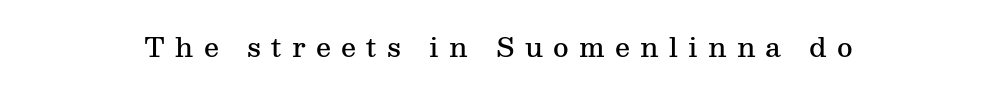
{"italic": "no", "bold": "semi", "underline": "no", "align": "center", "letter_spacing": "wide", "letter_spacing_em": 0.38, "glyph_px": 27}
